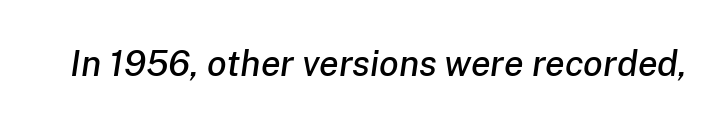
The image shows 36 px text type, italic (leaning right); set normal letter spacing, not underlined; low stroke contrast and a medium x-height.
